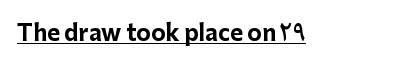
Q: Is the text bold? A: Yes.
Q: Is the text italic (slanted)? A: No, it is upright.
Q: Is the text underlined? A: Yes.
Q: Is the spacing between letters normal or unusually wide? A: Normal.
